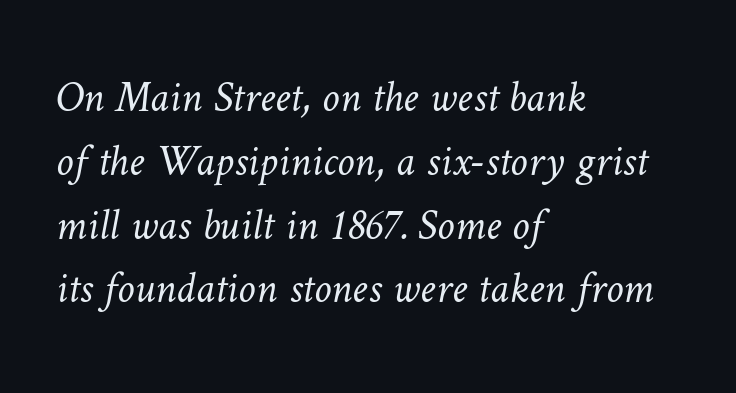
Q: Is the text bold? A: No.
Q: Is the text underlined? A: No.
Q: How is the paragraph aligned? A: Left-aligned.
Q: Is the spacing between letters normal or unusually wide? A: Normal.
Q: Is the spacing between lines tight, normal or loose? A: Normal.
Q: Width (condensed, normal, or wide)? A: Normal.
Q: Stroke contrast? A: Low.
Q: x-height? A: Medium.
Q: Monospaced? A: No.
